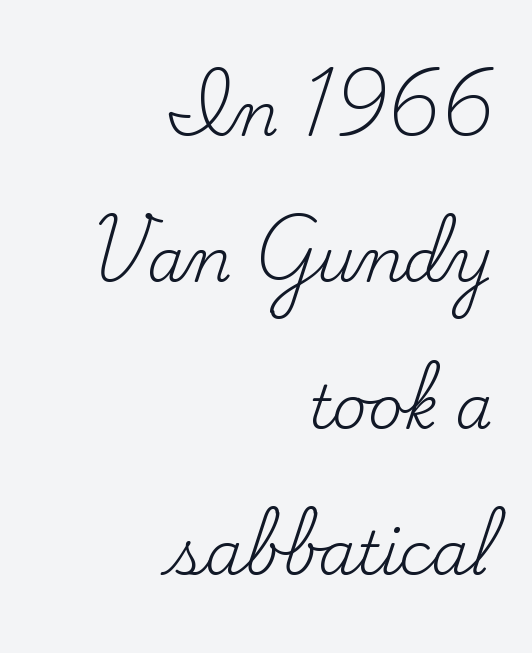
{"serif": "yes", "bold": "no", "weight": "regular", "width": "normal", "stroke_contrast": "low", "x_height": "small", "monospaced": "no", "underline": "no", "align": "right", "line_spacing": "loose", "line_spacing_ratio": 2.44, "letter_spacing": "normal", "letter_spacing_em": 0.0, "glyph_px": 60}
